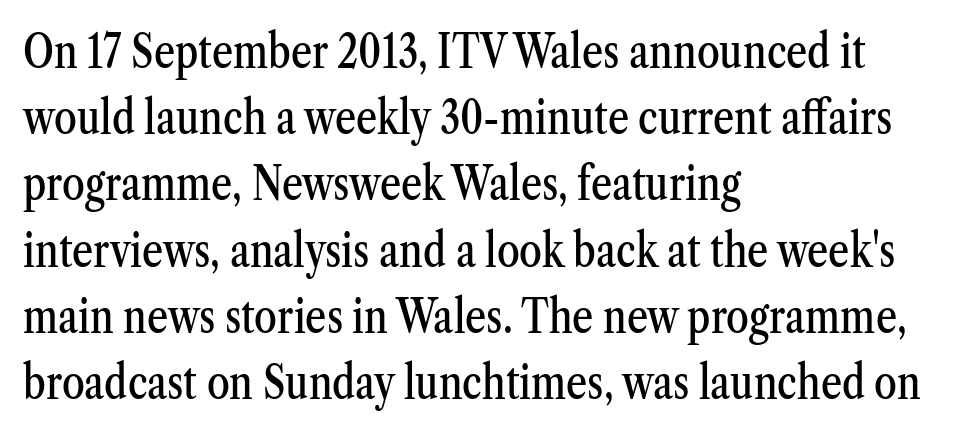
{"serif": "yes", "italic": "no", "width": "condensed", "stroke_contrast": "medium", "x_height": "medium", "monospaced": "no", "underline": "no", "align": "left", "line_spacing": "normal", "line_spacing_ratio": 1.44, "letter_spacing": "normal", "letter_spacing_em": 0.0, "glyph_px": 46}
